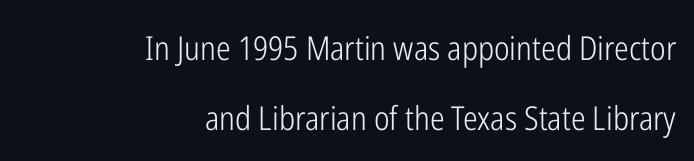
Is the letter spacing exaggerated? No — it looks like the ordinary default. Is this a heavy cut? Hardly; it is regular or lighter. Does the leading feel generous? Absolutely, it's lavish. The typesetter chose a ragged-left arrangement here. The glyphs in this specimen are sans serif.
